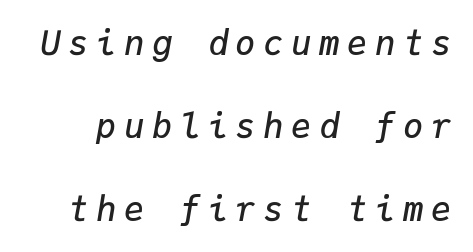
Q: Is the text bold? A: Semi-bold.
Q: Is the text italic (slanted)? A: Yes, it leans right by about 9 degrees.
Q: Is the text underlined? A: No.
Q: Is the spacing between letters normal or unusually wide? A: Unusually wide.
Q: Is the spacing between lines tight, normal or loose? A: Loose.
Q: Width (condensed, normal, or wide)? A: Normal.
Q: Stroke contrast? A: Low.
Q: x-height? A: Medium.
Q: Monospaced? A: Yes.
